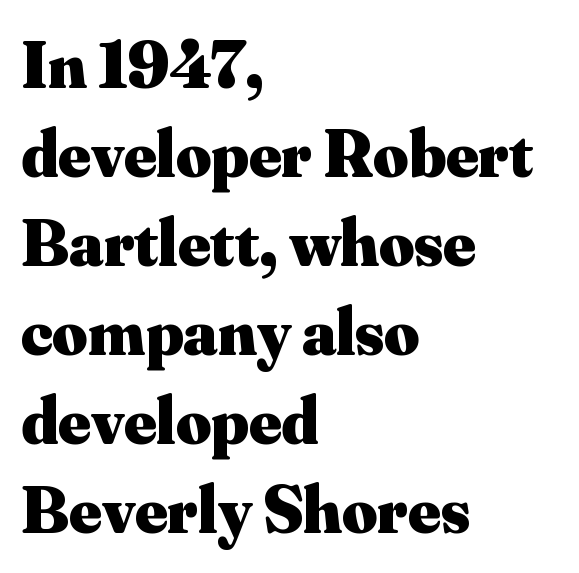
The image shows 68 px heavy serif type, upright; set left-aligned, normal line spacing (1.31x), normal letter spacing, not underlined; medium stroke contrast and a small x-height.
